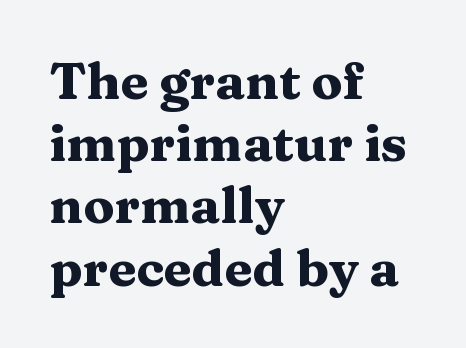
Q: Is the text bold? A: Yes.
Q: Is the text italic (slanted)? A: No, it is upright.
Q: Is the typeface a serif or a sans-serif typeface? A: Serif.
Q: Is the text underlined? A: No.
Q: How is the paragraph aligned? A: Left-aligned.
Q: Is the spacing between letters normal or unusually wide? A: Normal.
Q: Width (condensed, normal, or wide)? A: Wide.
Q: Stroke contrast? A: Medium.
Q: x-height? A: Medium.
Q: Monospaced? A: No.
